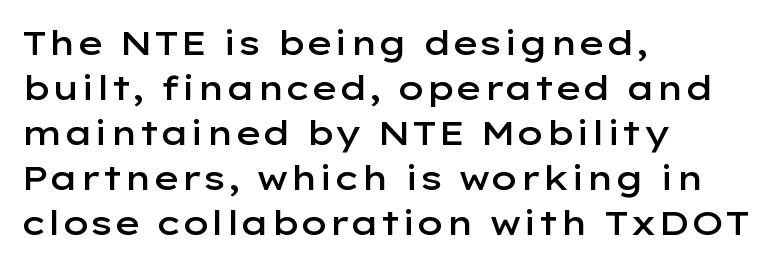
Beneath every word, the page is bare. Note the varied advance widths — an 'i' is clearly narrower than an 'm'. Each word holds together tightly as a unit, with standard inter-letter gaps. These lines are set flush left with a ragged right edge.
